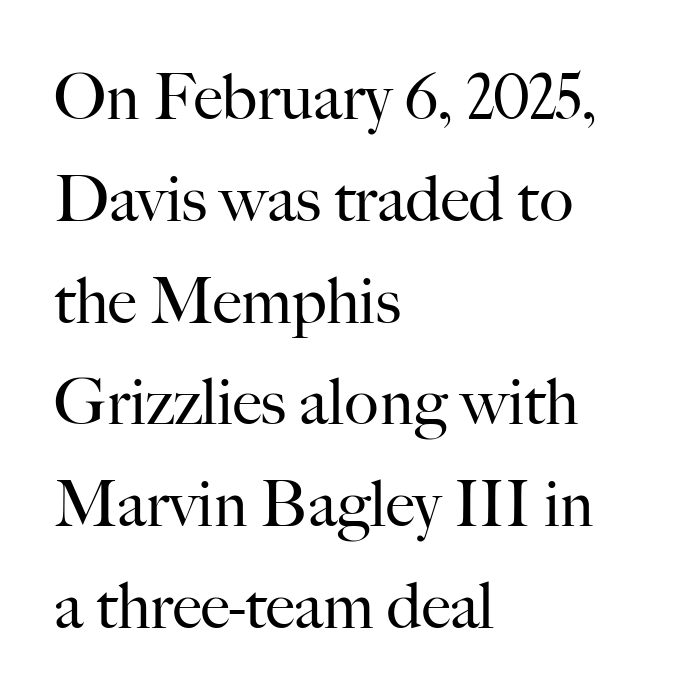
Q: Is the text bold? A: No.
Q: Is the text italic (slanted)? A: No, it is upright.
Q: Is the typeface a serif or a sans-serif typeface? A: Serif.
Q: Is the text underlined? A: No.
Q: How is the paragraph aligned? A: Left-aligned.
Q: Is the spacing between letters normal or unusually wide? A: Normal.
Q: Is the spacing between lines tight, normal or loose? A: Normal.
Q: Width (condensed, normal, or wide)? A: Normal.
Q: Stroke contrast? A: High.
Q: x-height? A: Small.
Q: Monospaced? A: No.
